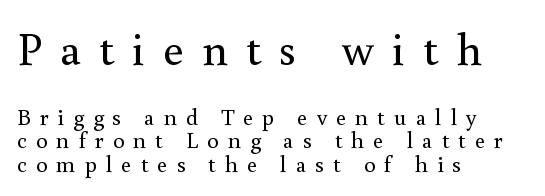
It's the straight-up-and-down kind of type. Words float on clear page, feet unadorned. Does the type have serifs? Yes, each stem ends in a small foot. Top chunk: large. Bottom chunk: small.
